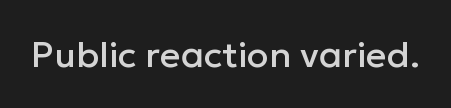
Q: Is the text italic (slanted)? A: No, it is upright.
Q: Is the typeface a serif or a sans-serif typeface? A: Sans-serif.
Q: Is the text underlined? A: No.
Q: Is the spacing between letters normal or unusually wide? A: Normal.
Q: Width (condensed, normal, or wide)? A: Normal.
Q: Stroke contrast? A: Low.
Q: x-height? A: Medium.
Q: Monospaced? A: No.
